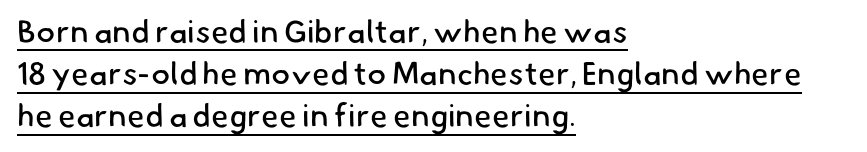
Q: Is the text bold? A: No.
Q: Is the typeface a serif or a sans-serif typeface? A: Sans-serif.
Q: Is the text underlined? A: Yes.
Q: How is the paragraph aligned? A: Left-aligned.
Q: Is the spacing between letters normal or unusually wide? A: Normal.
Q: Is the spacing between lines tight, normal or loose? A: Normal.
Q: Width (condensed, normal, or wide)? A: Normal.
Q: Stroke contrast? A: Low.
Q: x-height? A: Small.
Q: Monospaced? A: No.
